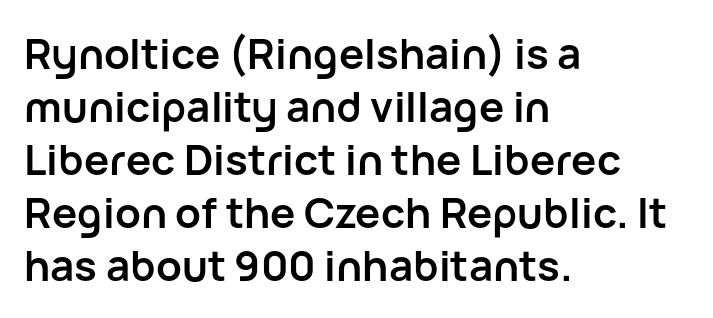
Compared with a centered layout, this one pins lines to the left instead. Does extra space separate the letters? No, they use regular spacing. Rule under the text: the space is simply empty. Every letter is thick-stroked: bold, no question. Stroke terminals: plain, sans-serif. Looks like regular typesetting: each glyph gets only the width it needs.
